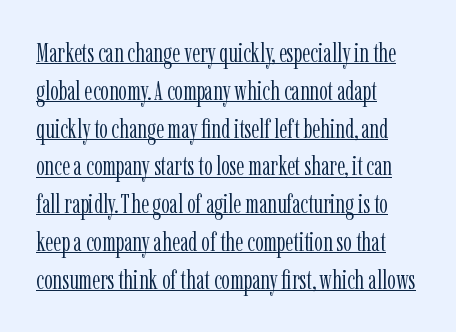
Q: Is the text bold? A: No.
Q: Is the text italic (slanted)? A: No, it is upright.
Q: Is the text underlined? A: Yes.
Q: How is the paragraph aligned? A: Left-aligned.
Q: Is the spacing between letters normal or unusually wide? A: Normal.
Q: Is the spacing between lines tight, normal or loose? A: Normal.
